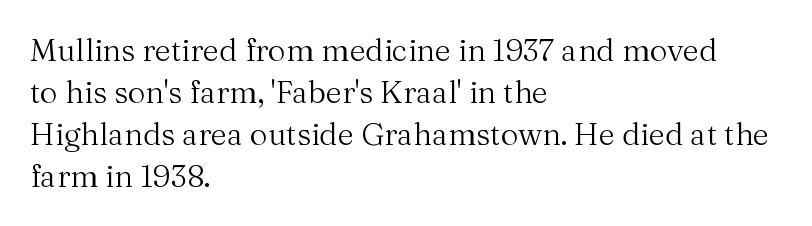
Q: Is the text bold? A: No.
Q: Is the text italic (slanted)? A: No, it is upright.
Q: Is the typeface a serif or a sans-serif typeface? A: Serif.
Q: Is the text underlined? A: No.
Q: How is the paragraph aligned? A: Left-aligned.
Q: Is the spacing between letters normal or unusually wide? A: Normal.
Q: Is the spacing between lines tight, normal or loose? A: Normal.
Q: Width (condensed, normal, or wide)? A: Normal.
Q: Stroke contrast? A: Medium.
Q: x-height? A: Medium.
Q: Monospaced? A: No.
